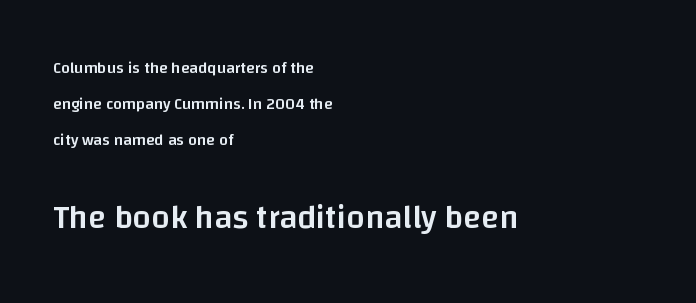
Q: Is the text bold? A: Semi-bold.
Q: Is the text italic (slanted)? A: No, it is upright.
Q: Is the typeface a serif or a sans-serif typeface? A: Sans-serif.
Q: Is the text underlined? A: No.
Q: How is the paragraph aligned? A: Left-aligned.
Q: Is the spacing between letters normal or unusually wide? A: Normal.
Q: Is the spacing between lines tight, normal or loose? A: Loose.
Q: Which block of text is set in a larger size, the first (top) or the second (bottom)? A: The second (bottom) one.
Q: Width (condensed, normal, or wide)? A: Normal.
Q: Stroke contrast? A: Low.
Q: x-height? A: Large.
Q: Monospaced? A: No.
